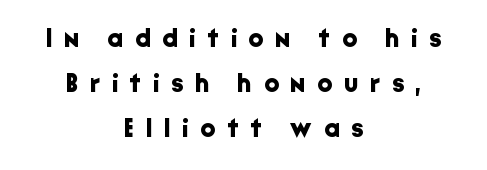
Q: Is the text bold? A: Yes.
Q: Is the text italic (slanted)? A: No, it is upright.
Q: Is the text underlined? A: No.
Q: How is the paragraph aligned? A: Centered.
Q: Is the spacing between letters normal or unusually wide? A: Unusually wide.
